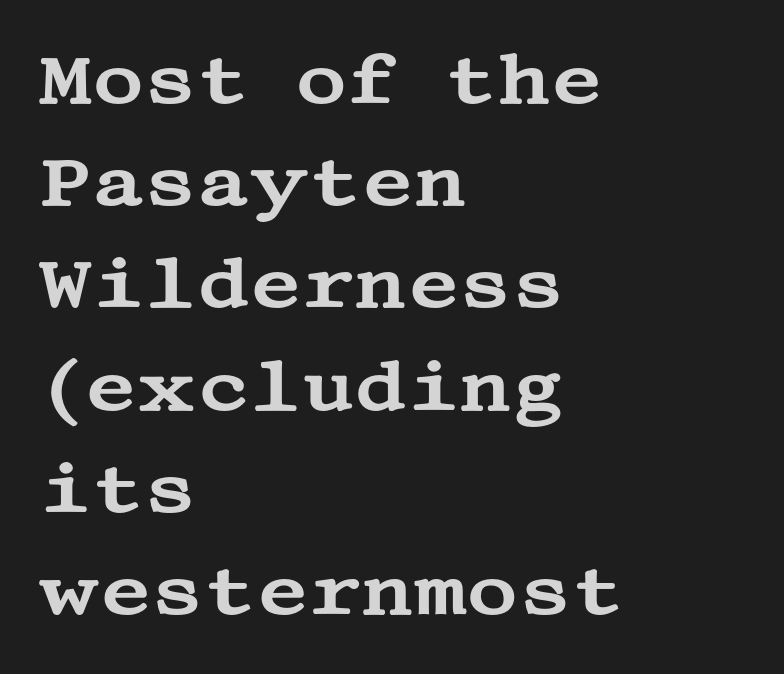
Left-aligned paragraph, ragged on the right. The letterforms sit shoulder to shoulder at normal distance. No italicization has been applied; the sample stays upright. Normally led — the rows are evenly, conventionally spaced. Is this a sans? No — the strokes have serifs. Nobody drew a line under any word here.
